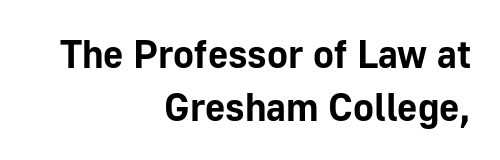
Lines of text with bare space underneath. Notice how the stems are strictly vertical — no italics here. The face used here is proportionally spaced, like ordinary book or web type. The text block is weighted toward the right margin, trailing off unevenly leftward.
